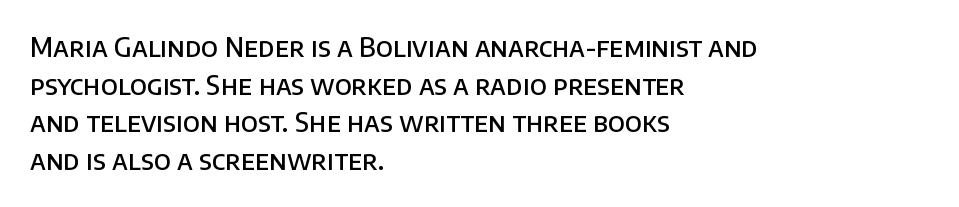
The image shows 26 px text type, upright; set left-aligned, normal line spacing (1.45x), normal letter spacing, not underlined.
